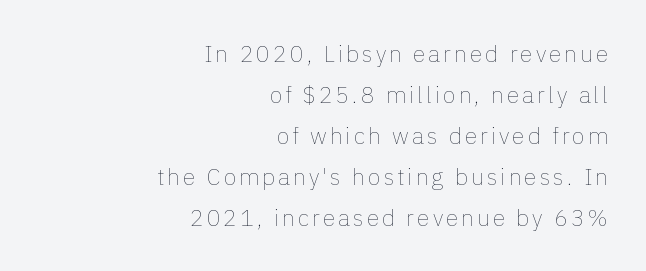
Unmarked baselines from the first word to the last. This reads as an unemphasized weight, regular at the heaviest. One-word summary of the alignment: right. Vertical strokes here are truly vertical.
